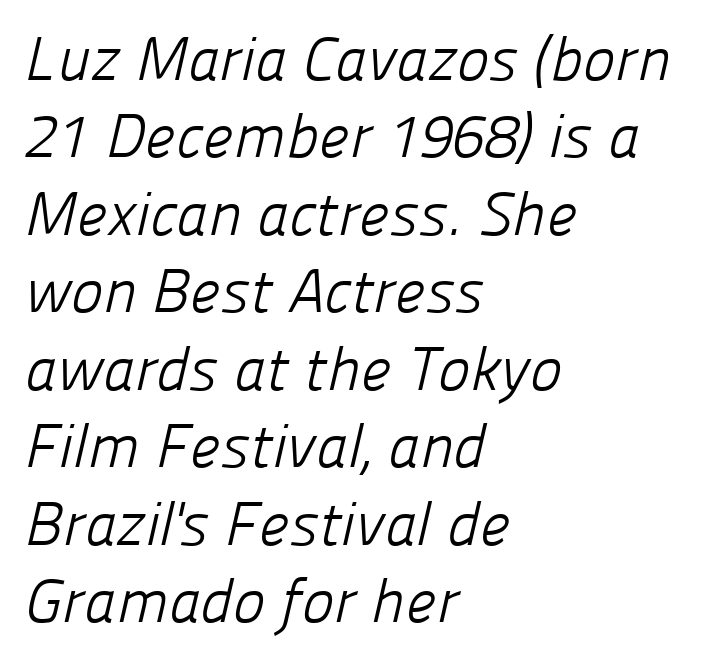
Q: Is the text bold? A: No.
Q: Is the typeface a serif or a sans-serif typeface? A: Sans-serif.
Q: Is the text underlined? A: No.
Q: How is the paragraph aligned? A: Left-aligned.
Q: Is the spacing between letters normal or unusually wide? A: Normal.
Q: Is the spacing between lines tight, normal or loose? A: Normal.
Q: Width (condensed, normal, or wide)? A: Normal.
Q: Stroke contrast? A: Low.
Q: x-height? A: Medium.
Q: Monospaced? A: No.
